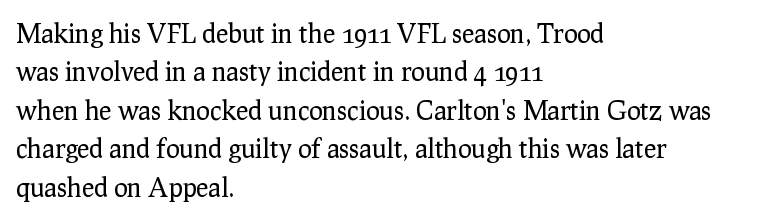
Leftover space on each line is placed entirely after the last word. The font sits on the lighter half of the weight spectrum, regular included. Here the glyphs are tracked normally, forming tight word shapes. Evenly set lines give the paragraph a standard silhouette. The area under the type is left untouched. The letters stand upright; this is a roman face.
